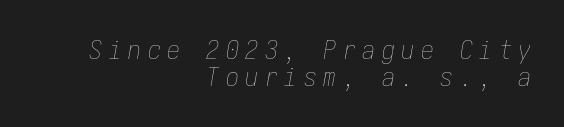
Vertical stems look standard width or narrower in stroke. These lines are set flush right with a ragged left edge. Yep, that's italic — everything's leaning. The horizontal fit of the characters is loose and conspicuously gappy.
